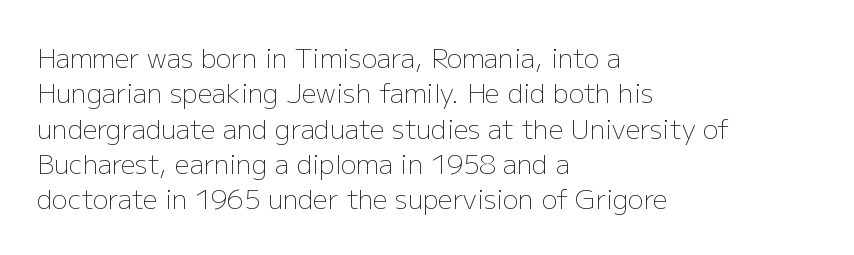
{"italic": "no", "bold": "no", "underline": "no", "align": "left", "line_spacing": "normal", "line_spacing_ratio": 1.36, "letter_spacing": "normal", "letter_spacing_em": 0.0, "glyph_px": 26}
